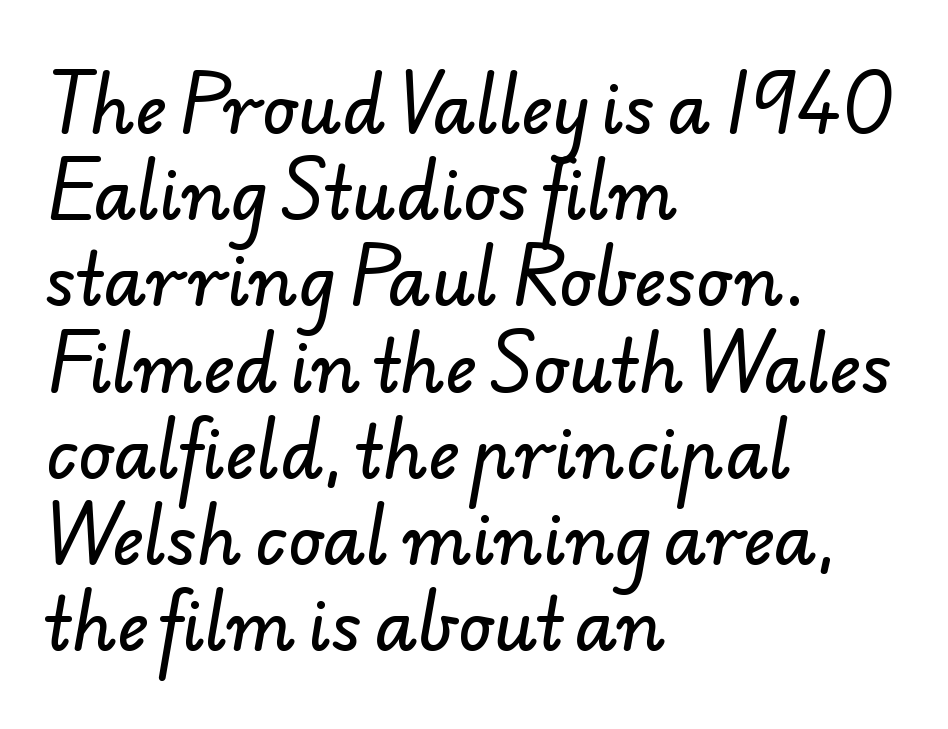
The rendering anchors every line to the left-hand side. Compared with typical body copy, the letter spacing here is the same. A typesetter would call this proportional, since set widths differ per character. The face used here is a sans, in the tradition of grotesques and geometrics.
